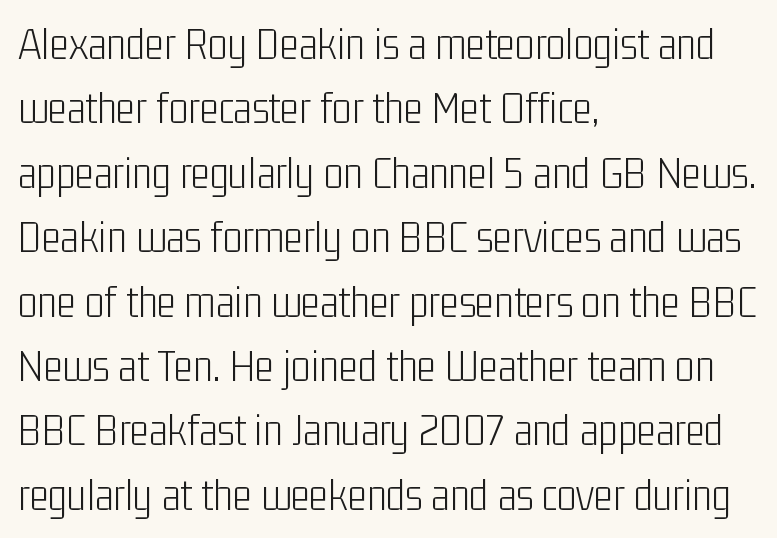
Q: Is the text bold? A: No.
Q: Is the text italic (slanted)? A: No, it is upright.
Q: Is the typeface a serif or a sans-serif typeface? A: Sans-serif.
Q: Is the text underlined? A: No.
Q: How is the paragraph aligned? A: Left-aligned.
Q: Is the spacing between letters normal or unusually wide? A: Normal.
Q: Is the spacing between lines tight, normal or loose? A: Normal.
Q: Width (condensed, normal, or wide)? A: Condensed.
Q: Stroke contrast? A: Low.
Q: x-height? A: Medium.
Q: Monospaced? A: No.
